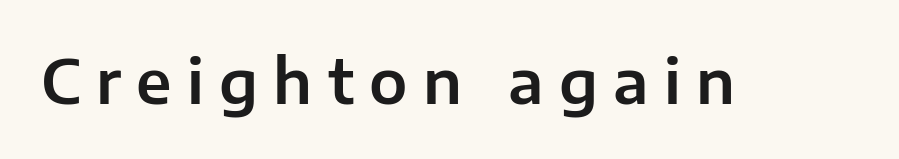
The image shows 61 px sans-serif type, upright; set unusually wide letter spacing (+0.25 em), not underlined; low stroke contrast and a medium x-height.
